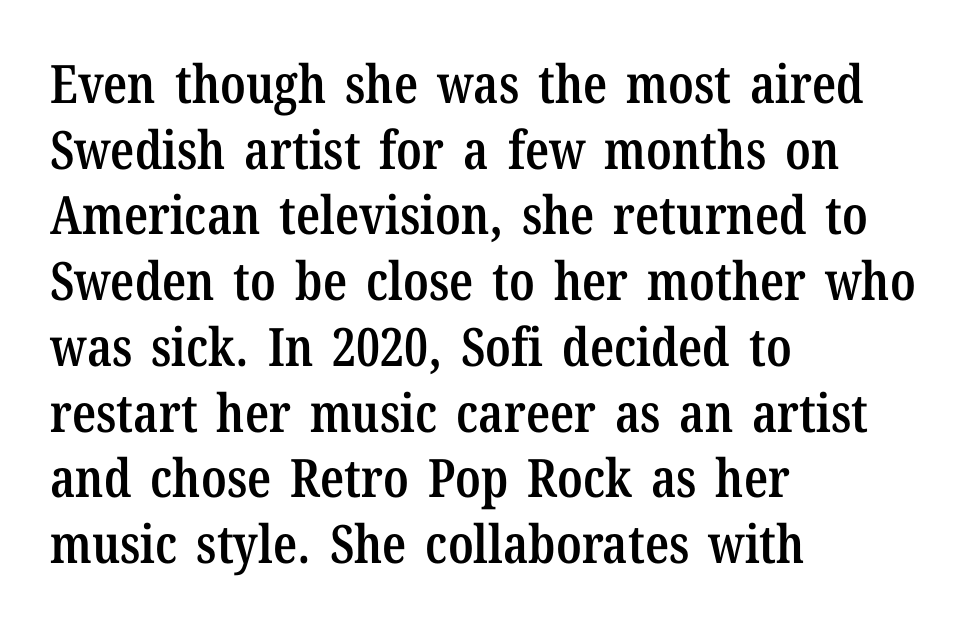
Clear beneath every line of the passage. The letters advance in unequal steps, a hallmark of proportional type. Alignment: flush left. Summary of weight: moderately heavy, a semibold. The passage shown is typeset with a serif family. A typesetter would mark this as roman, not italic.
